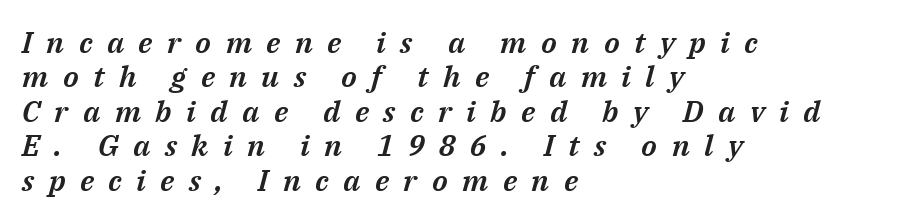
This rendering uses left alignment, leaving the right contour irregular. Rows of type sit shoulder to shoulder in the vertical direction. This sample uses an oblique cut, with every glyph tilted off the vertical. The zone under the glyphs is completely vacant. Note the varied advance widths — an 'i' is clearly narrower than an 'm'.
